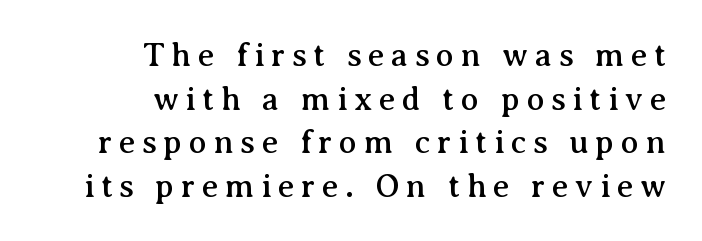
Q: Is the text italic (slanted)? A: No, it is upright.
Q: Is the typeface a serif or a sans-serif typeface? A: Serif.
Q: Is the text underlined? A: No.
Q: How is the paragraph aligned? A: Right-aligned.
Q: Is the spacing between letters normal or unusually wide? A: Unusually wide.
Q: Is the spacing between lines tight, normal or loose? A: Normal.
Q: Width (condensed, normal, or wide)? A: Normal.
Q: Stroke contrast? A: Medium.
Q: x-height? A: Medium.
Q: Monospaced? A: No.
